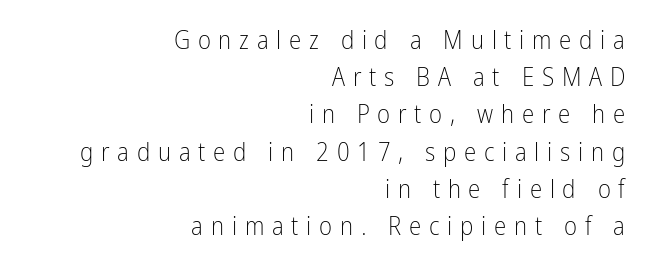
Q: Is the text bold? A: No.
Q: Is the text italic (slanted)? A: No, it is upright.
Q: Is the text underlined? A: No.
Q: How is the paragraph aligned? A: Right-aligned.
Q: Is the spacing between letters normal or unusually wide? A: Unusually wide.
Q: Is the spacing between lines tight, normal or loose? A: Normal.
